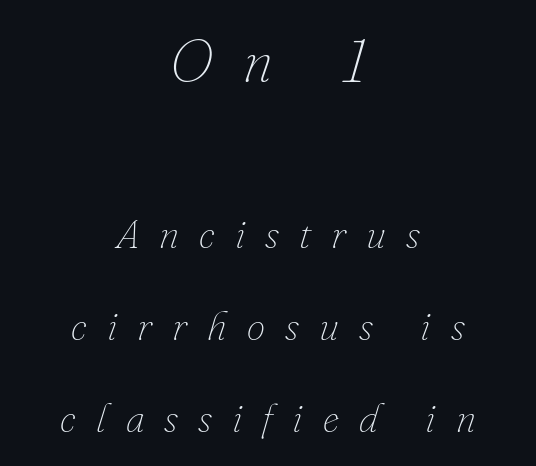
{"italic": "yes", "lean": "right", "slant_degrees": 16, "bold": "no", "weight": "thin", "width": "normal", "stroke_contrast": "low", "x_height": "small", "monospaced": "no", "underline": "no", "align": "center", "line_spacing": "loose", "line_spacing_ratio": 2.24, "letter_spacing": "wide", "letter_spacing_em": 0.49, "larger_block": "first", "size_ratio": 1.49, "glyph_px": 61}
